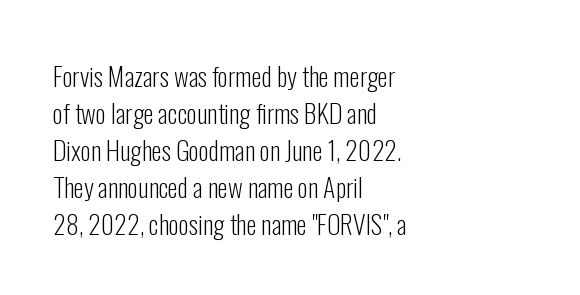
{"italic": "no", "bold": "no", "underline": "no", "align": "left", "line_spacing": "normal", "line_spacing_ratio": 1.42, "letter_spacing": "normal", "letter_spacing_em": 0.0, "glyph_px": 26}
